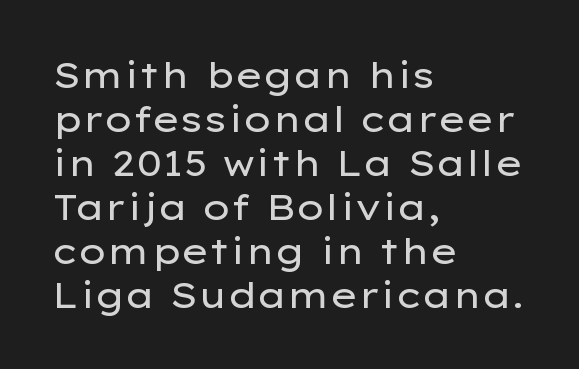
The image shows 36 px regular-weight, wide sans-serif type, upright; set left-aligned, line spacing 1.22x, normal letter spacing, not underlined; low stroke contrast and a medium x-height.
